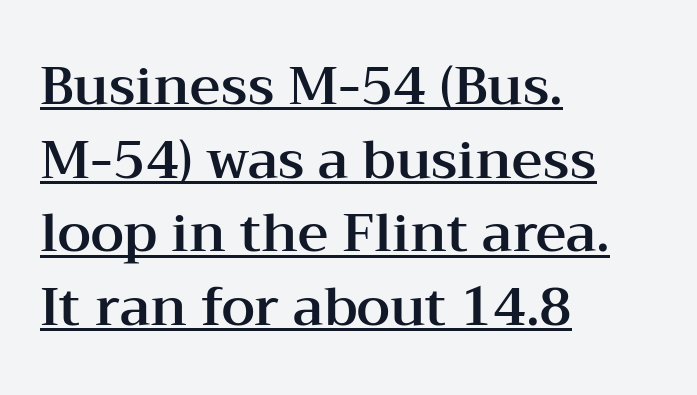
These lines are rendered in a variable-pitch font. Caption: lettering with a line underneath. A classic flush-left, rag-right setting is used for this passage. Compared with typical body copy, the letter spacing here is the same. The lettering stays uniformly vertical, giving the passage a roman look.
